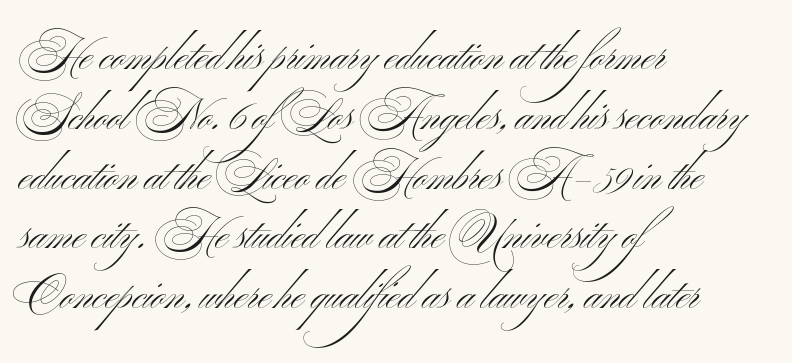
The image shows 43 px light, wide sans-serif type; set left-aligned, normal line spacing (1.39x), normal letter spacing, not underlined; medium stroke contrast and a small x-height.
